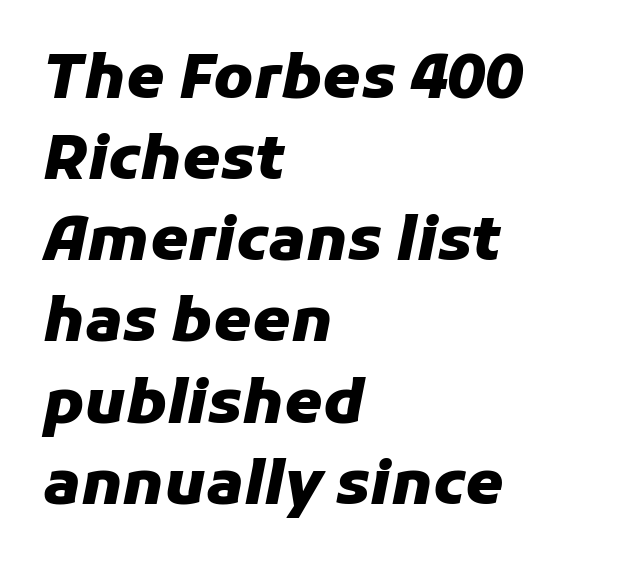
The image shows 61 px heavy type, italic (leaning right); set left-aligned, normal line spacing (1.33x), normal letter spacing, not underlined; low stroke contrast and a medium x-height.
